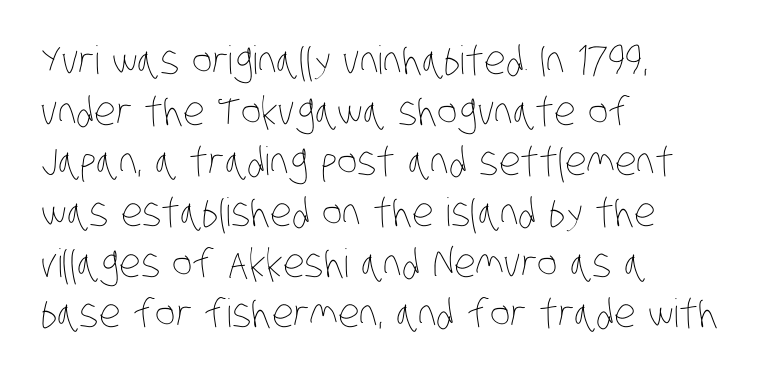
The image shows 39 px thin, condensed type; set left-aligned, normal line spacing (1.3x), normal letter spacing, not underlined; low stroke contrast and a large x-height.
